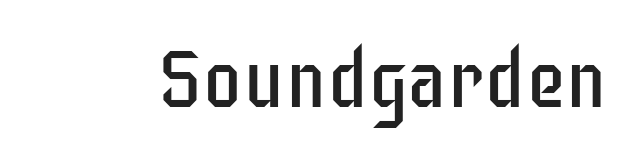
{"serif": "no", "italic": "no", "bold": "no", "weight": "regular", "width": "condensed", "stroke_contrast": "low", "x_height": "large", "monospaced": "no", "underline": "no", "letter_spacing": "normal", "letter_spacing_em": 0.0, "glyph_px": 80}
